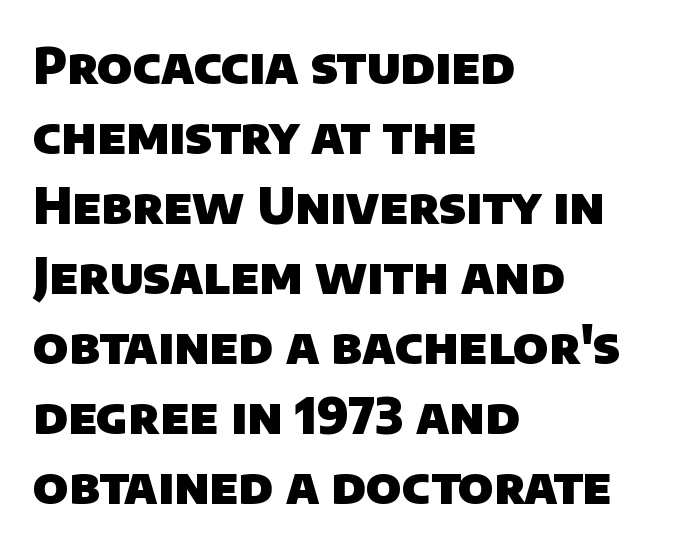
The image shows 49 px heavy sans-serif type; set left-aligned, normal line spacing (1.43x), normal letter spacing, not underlined; low stroke contrast and a large x-height.
